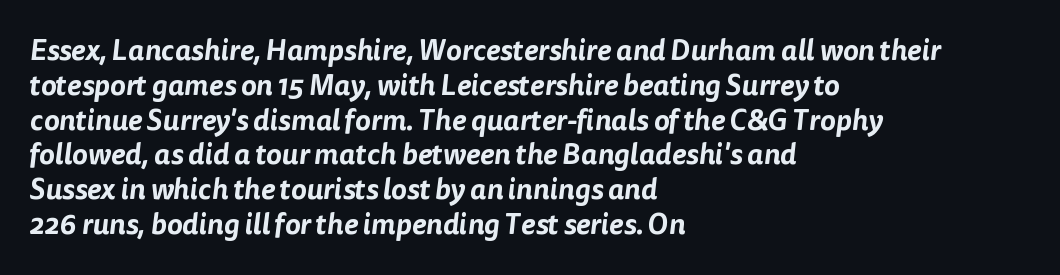
The image shows 29 px sans-serif type; set left-aligned, line spacing 1.2x, normal letter spacing, not underlined; low stroke contrast and a medium x-height.
